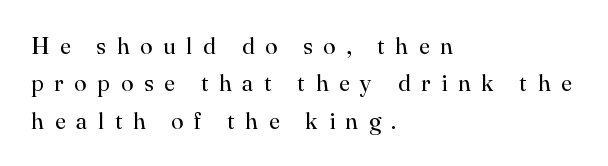
Q: Is the text bold? A: No.
Q: Is the text italic (slanted)? A: No, it is upright.
Q: Is the text underlined? A: No.
Q: How is the paragraph aligned? A: Left-aligned.
Q: Is the spacing between letters normal or unusually wide? A: Unusually wide.
Q: Is the spacing between lines tight, normal or loose? A: Normal.
